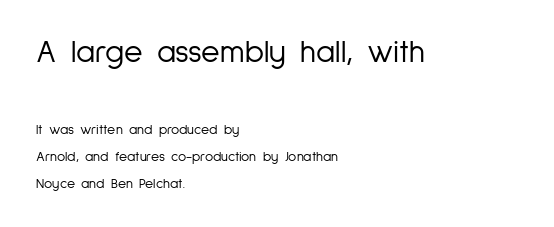
{"serif": "no", "italic": "no", "bold": "no", "weight": "light", "width": "condensed", "stroke_contrast": "low", "x_height": "medium", "monospaced": "no", "underline": "no", "align": "left", "line_spacing": "loose", "line_spacing_ratio": 1.9, "letter_spacing": "normal", "letter_spacing_em": 0.0, "larger_block": "first", "size_ratio": 2.29, "glyph_px": 32}
